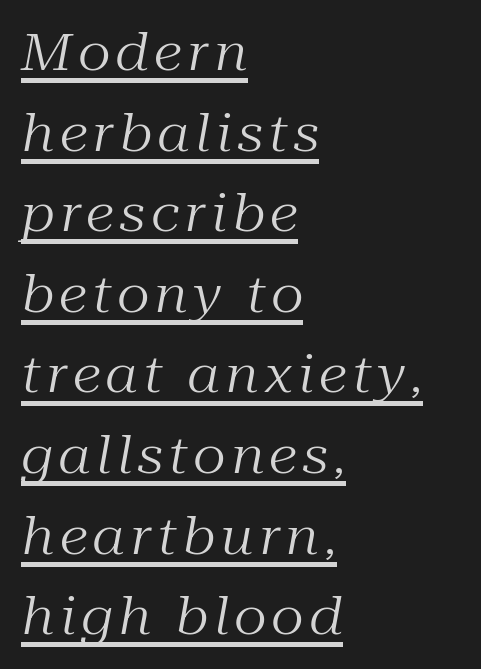
The weight would be labelled regular, book, light, or lighter still. One glance says typical: line gaps are just what's usual. Unlike a clean sans, this face finishes its strokes with serifs. Beneath each row of characters lies a ruled line. When letters slant like this, we call the style italic.
